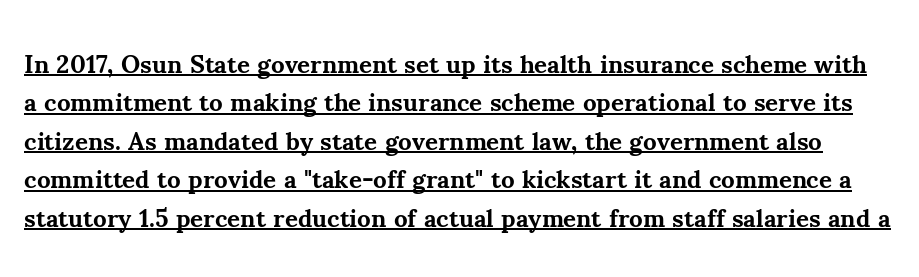
These lines were composed using upright roman letters. Summary of vertical rhythm: regular, with standard interline spacing. Inter-character spacing is left at the font's built-in metrics. These characters rest on top of a visible drawn line. How heavy is the stroke? Heavy — this is a bold.
